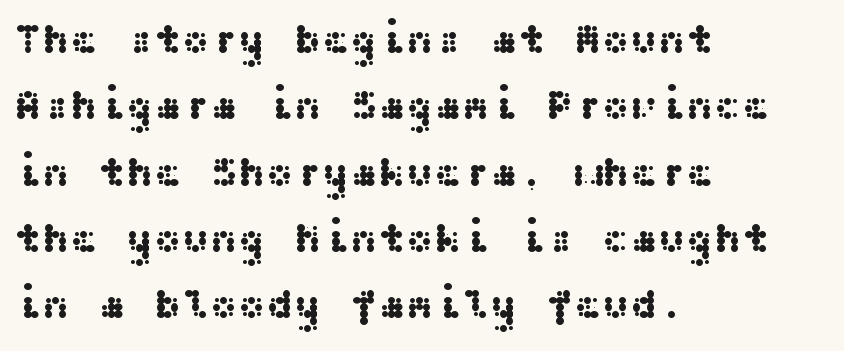
The image shows 42 px wide sans-serif type, upright; set left-aligned, normal line spacing (1.58x), normal letter spacing, not underlined; medium stroke contrast and a medium x-height.
